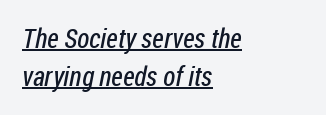
Descenders here cross a horizontal rule under the line. Successive baselines arrive at the customary interval. Honestly, the letter spacing is just normal — you wouldn't notice it. The rag falls on the right side of this text block.
